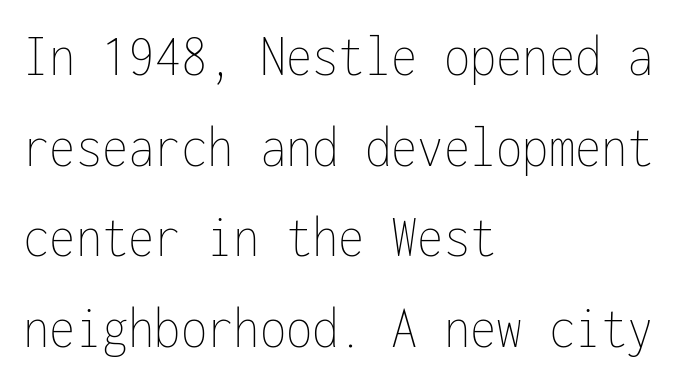
If you drew a ruler down the left edge, every line would touch it. Between one letter and the next there's only the usual sliver of space. Every character here occupies the same horizontal width, giving the sample a typewriter-like rhythm. Has an underline been added? It has not. Stroke thickness stays within the range of a standard reading face or lighter. The rendering uses a moderate line-height, typical for paragraphs.
